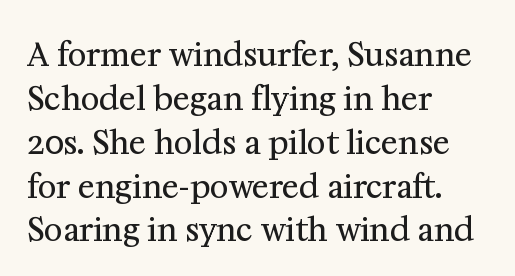
The image shows 32 px regular-weight serif type, upright; set left-aligned, normal line spacing (1.37x), normal letter spacing, not underlined; medium stroke contrast and a medium x-height.
